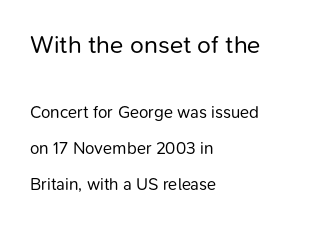
Q: Is the text bold? A: No.
Q: Is the text italic (slanted)? A: No, it is upright.
Q: Is the text underlined? A: No.
Q: How is the paragraph aligned? A: Left-aligned.
Q: Is the spacing between letters normal or unusually wide? A: Normal.
Q: Is the spacing between lines tight, normal or loose? A: Loose.
Q: Which block of text is set in a larger size, the first (top) or the second (bottom)? A: The first (top) one.
